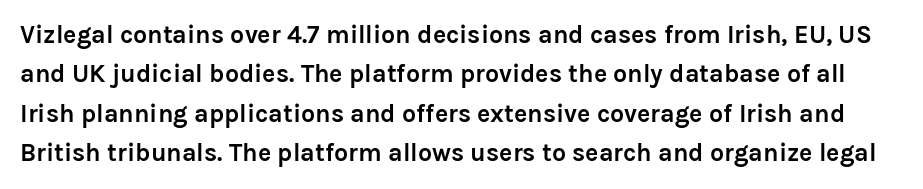
Weight check: bold — yes, fully. The letters stand straight up with perfectly vertical stems. Check the space under the baseline: it is left empty. What stands out about the letter spacing? Nothing — it is the standard amount. This sample keeps an unexceptional amount of space between lines.
